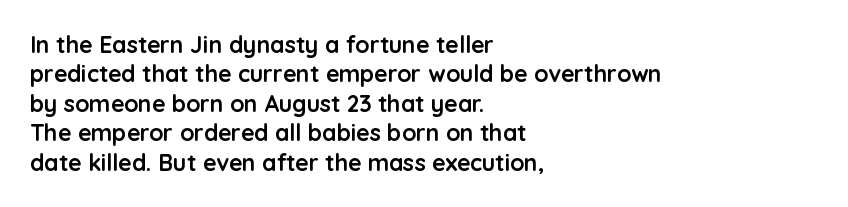
In terms of posture, this sample is upright. Whoever set this chose a conventional vertical rhythm. The space directly below the letters is spotless. A typesetter would call this zero additional tracking.
